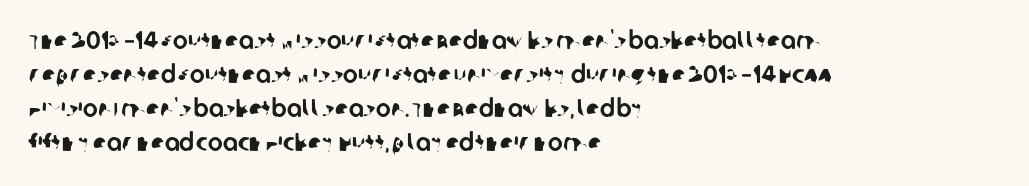
The image shows 25 px text type; set left-aligned, normal line spacing (1.36x), normal letter spacing, not underlined.
